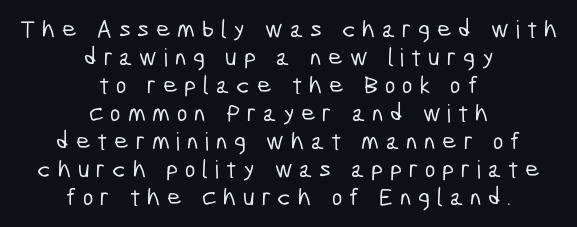
This rendering uses center alignment, leaving both contours irregular but symmetric. Letters rest on an invisible, unmarked baseline. The horizontal fit of the characters is loose and conspicuously gappy. Successive baselines arrive quickly, one right under another.
